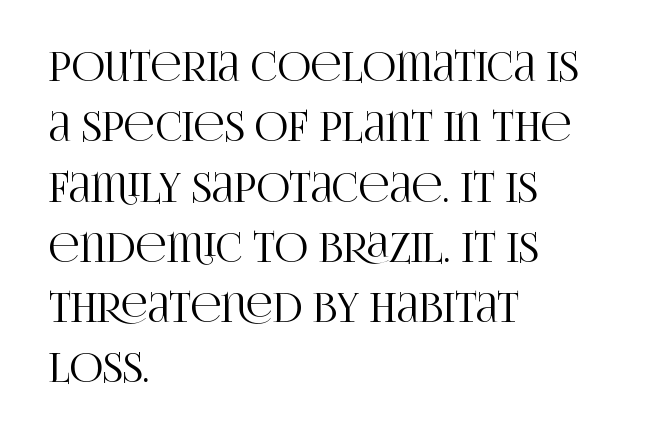
The line-height multiplier appears to be the usual default. Classification — serif. Letter spacing: default. This is the regular roman posture of the typeface. No word sits above an underline. Layout note: lines flush left.
